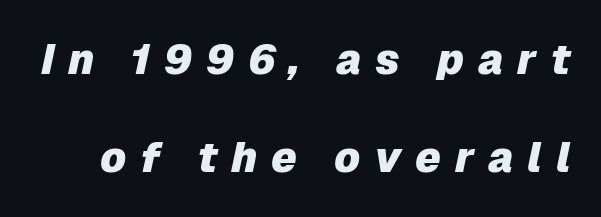
The image shows 42 px heavy type, italic (leaning right); set loose line spacing (2.34x), unusually wide letter spacing (+0.33 em), not underlined; low stroke contrast and a medium x-height.
